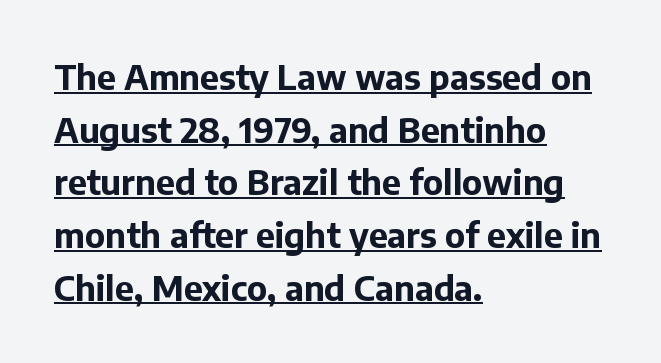
{"serif": "no", "italic": "no", "bold": "yes", "weight": "bold", "width": "normal", "stroke_contrast": "low", "x_height": "medium", "monospaced": "no", "underline": "yes", "align": "left", "line_spacing": "normal", "line_spacing_ratio": 1.55, "letter_spacing": "normal", "letter_spacing_em": 0.0, "glyph_px": 34}
